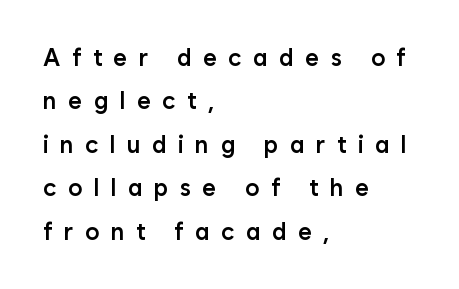
Q: Is the text bold? A: Semi-bold.
Q: Is the text italic (slanted)? A: No, it is upright.
Q: Is the text underlined? A: No.
Q: How is the paragraph aligned? A: Left-aligned.
Q: Is the spacing between letters normal or unusually wide? A: Unusually wide.
